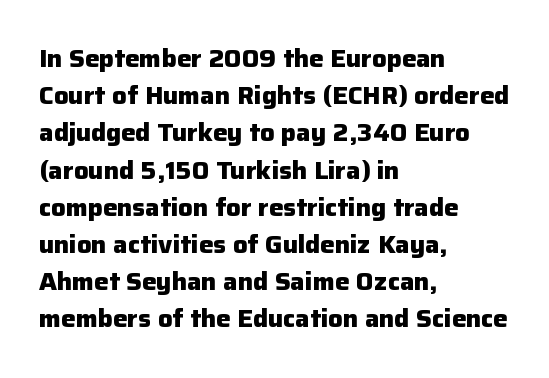
{"italic": "no", "bold": "yes", "underline": "no", "align": "left", "line_spacing": "normal", "line_spacing_ratio": 1.55, "letter_spacing": "normal", "letter_spacing_em": 0.0, "glyph_px": 24}
